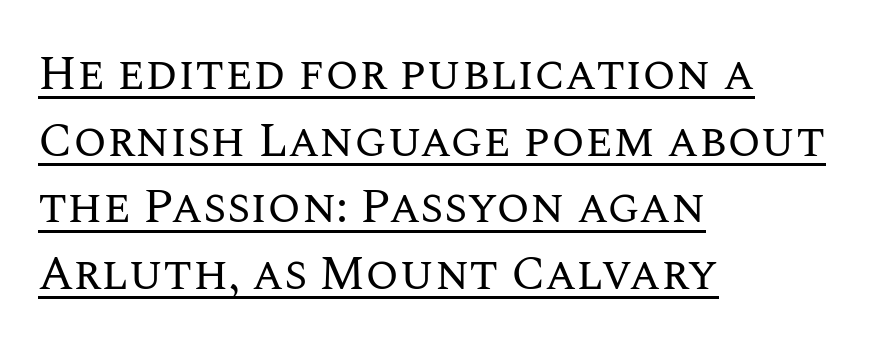
Q: Is the text bold? A: No.
Q: Is the text italic (slanted)? A: No, it is upright.
Q: Is the text underlined? A: Yes.
Q: How is the paragraph aligned? A: Left-aligned.
Q: Is the spacing between letters normal or unusually wide? A: Normal.
Q: Is the spacing between lines tight, normal or loose? A: Normal.
Q: Width (condensed, normal, or wide)? A: Normal.
Q: Stroke contrast? A: Medium.
Q: x-height? A: Large.
Q: Monospaced? A: No.
